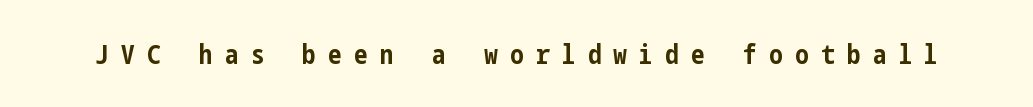
Do the letters lean? They stand straight. Thick stems and heavy bowls — unmistakably bold. The passage shown is not underscored anywhere. Loose tracking; the words dissolve into strings of separated letters.
